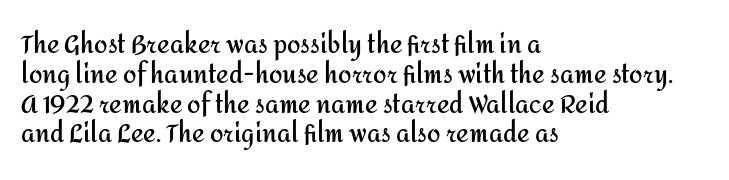
The image shows 24 px bold type, upright; set left-aligned, line spacing 1.24x, normal letter spacing, not underlined.
